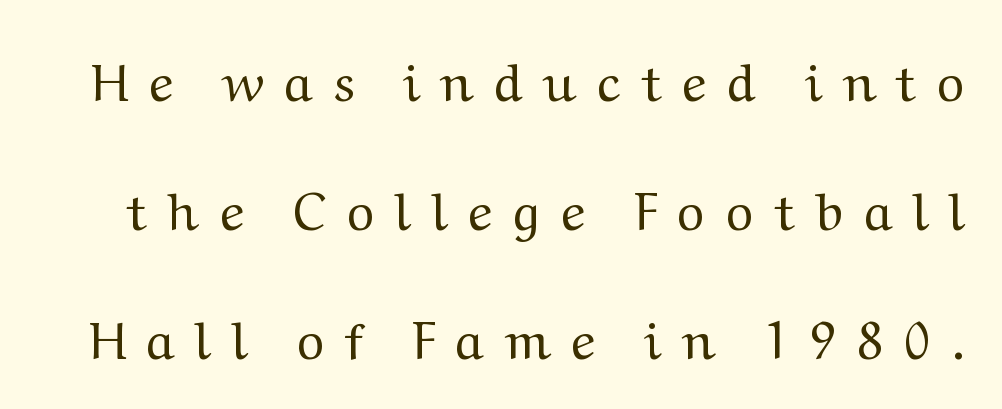
Short note: letters widely spaced. Think of a printed novel: that variable character pitch is what you see here. Heft: none added — not bold. Does the leading feel generous? Absolutely, it's lavish.
